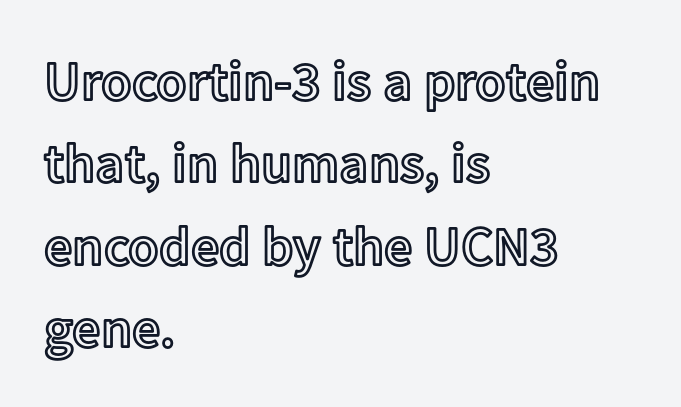
Q: Is the text italic (slanted)? A: No, it is upright.
Q: Is the text underlined? A: No.
Q: How is the paragraph aligned? A: Left-aligned.
Q: Is the spacing between letters normal or unusually wide? A: Normal.
Q: Is the spacing between lines tight, normal or loose? A: Normal.
Q: Width (condensed, normal, or wide)? A: Normal.
Q: x-height? A: Medium.
Q: Monospaced? A: No.
